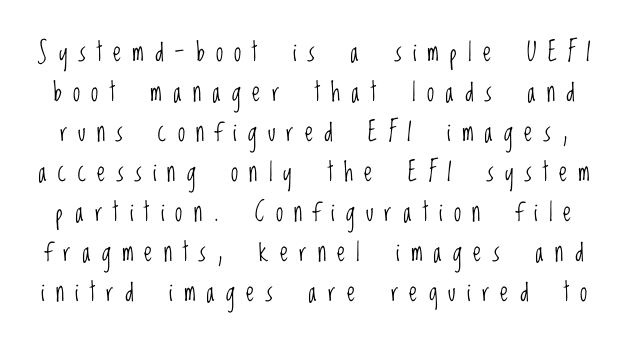
Decoration check: the copy has no underline. The rendering inserts visible extra space after every character. Is there much room between lines? A standard amount, neither cramped nor airy. This sample uses an upright cut, with every glyph sitting square on the baseline.
